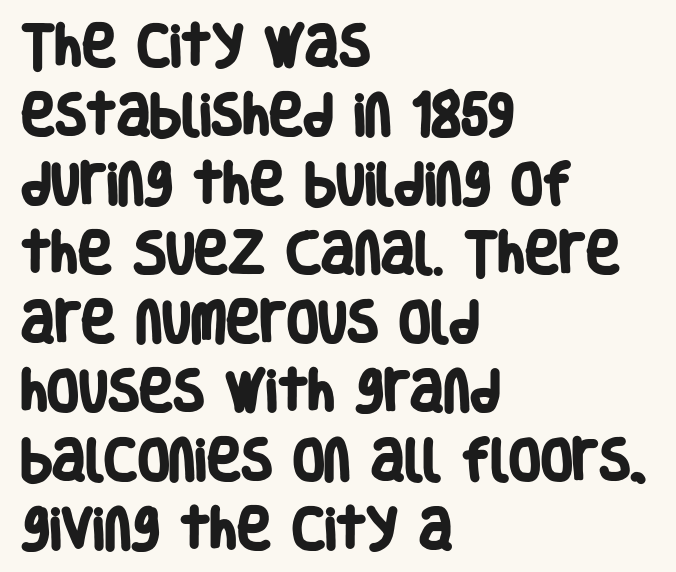
Q: Is the text bold? A: Yes.
Q: Is the typeface a serif or a sans-serif typeface? A: Sans-serif.
Q: Is the text underlined? A: No.
Q: How is the paragraph aligned? A: Left-aligned.
Q: Is the spacing between letters normal or unusually wide? A: Normal.
Q: Is the spacing between lines tight, normal or loose? A: Normal.
Q: Width (condensed, normal, or wide)? A: Condensed.
Q: Stroke contrast? A: Low.
Q: x-height? A: Large.
Q: Monospaced? A: No.
